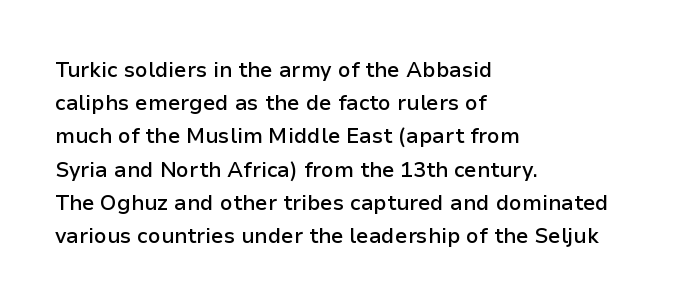
Q: Is the text bold? A: Semi-bold.
Q: Is the text italic (slanted)? A: No, it is upright.
Q: Is the text underlined? A: No.
Q: How is the paragraph aligned? A: Left-aligned.
Q: Is the spacing between letters normal or unusually wide? A: Normal.
Q: Is the spacing between lines tight, normal or loose? A: Normal.
